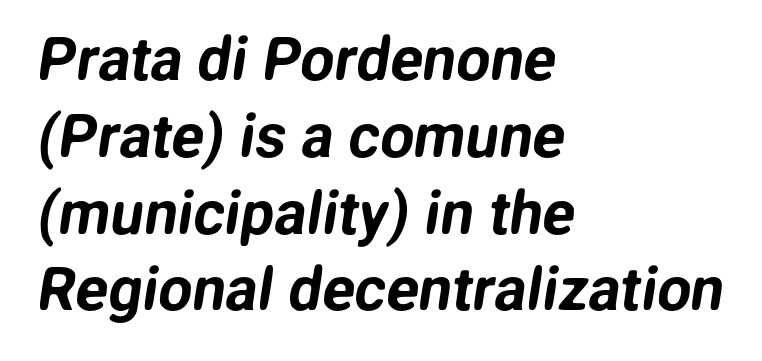
Q: Is the typeface a serif or a sans-serif typeface? A: Sans-serif.
Q: Is the text underlined? A: No.
Q: How is the paragraph aligned? A: Left-aligned.
Q: Is the spacing between letters normal or unusually wide? A: Normal.
Q: Is the spacing between lines tight, normal or loose? A: Normal.
Q: Width (condensed, normal, or wide)? A: Normal.
Q: Stroke contrast? A: Low.
Q: x-height? A: Medium.
Q: Monospaced? A: No.
